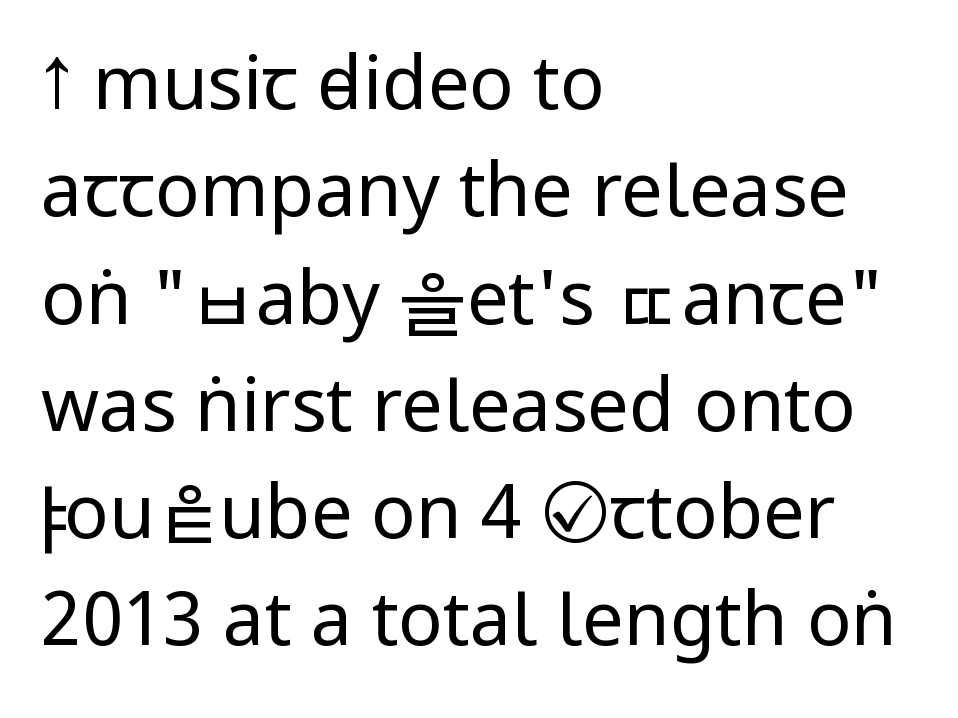
The image shows 74 px regular-weight, condensed sans-serif type, upright; set left-aligned, normal line spacing (1.45x), normal letter spacing, not underlined; low stroke contrast.
